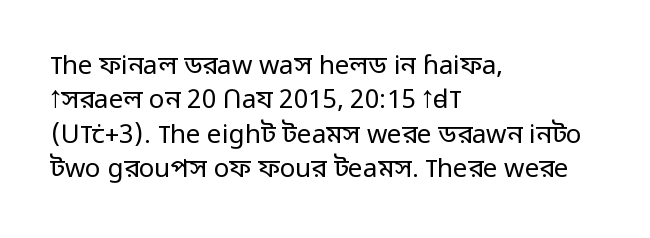
Leftover space on each line is placed entirely after the last word. Notice how the stems are strictly vertical — no italics here. The rendering uses a moderate line-height, typical for paragraphs. Underlining? Definitely not there. A light-to-regular cut is what we see here.
